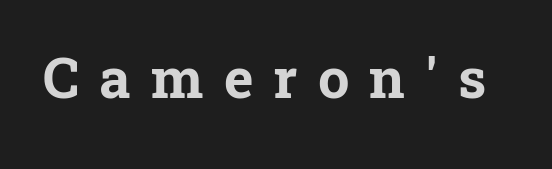
If you drew a line through each stem, it would be perfectly vertical. The gap between lines stays unmarked. The horizontal fit of the characters is loose and conspicuously gappy. Heavy-handed strokes throughout: this text is bold.
